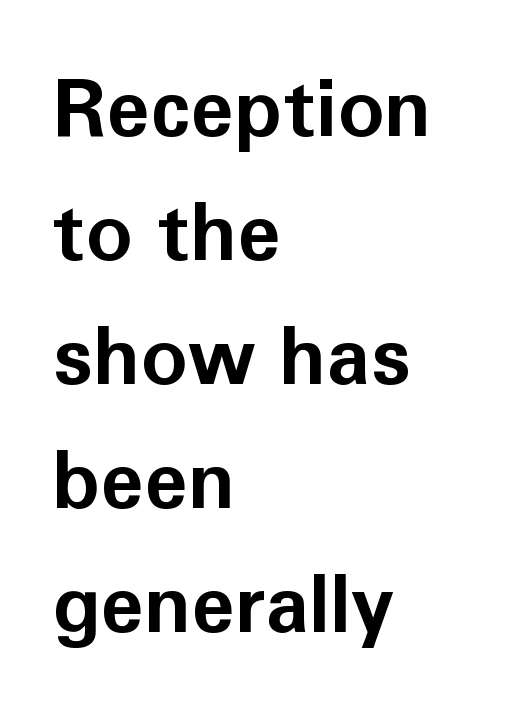
{"serif": "no", "italic": "no", "bold": "yes", "weight": "bold", "width": "normal", "stroke_contrast": "low", "x_height": "medium", "monospaced": "no", "underline": "no", "align": "left", "line_spacing": "normal", "line_spacing_ratio": 1.57, "letter_spacing": "normal", "letter_spacing_em": 0.0, "glyph_px": 79}
